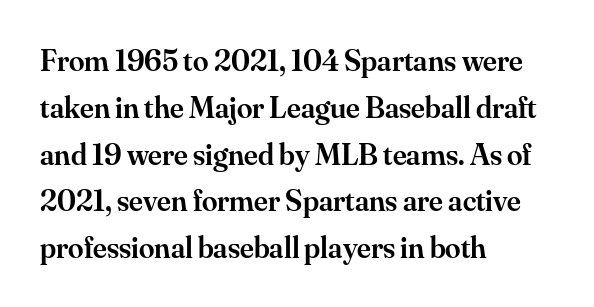
{"serif": "yes", "italic": "no", "bold": "semi", "weight": "semibold", "width": "normal", "stroke_contrast": "medium", "x_height": "small", "monospaced": "no", "underline": "no", "align": "left", "line_spacing": "normal", "line_spacing_ratio": 1.51, "letter_spacing": "normal", "letter_spacing_em": 0.0, "glyph_px": 31}
